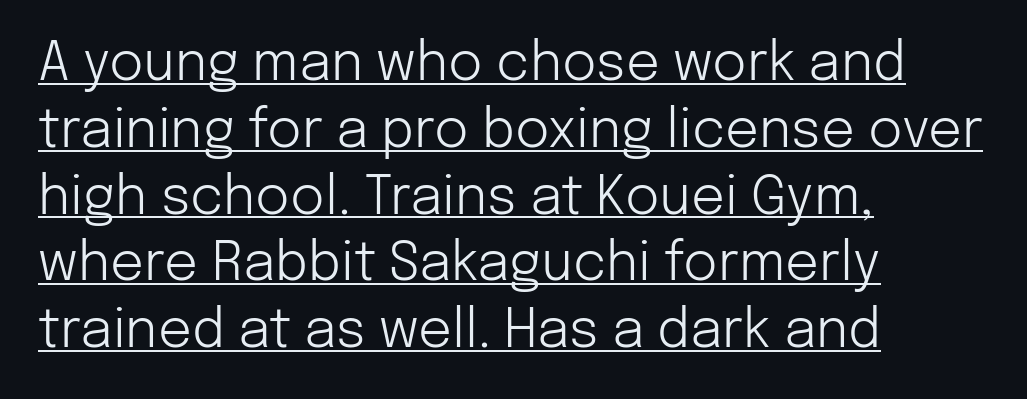
Is the letter spacing exaggerated? No — it looks like the ordinary default. The passage shown stacks its lines at a standard gap. The specimen reads as upright at a glance. Does a line run under the words? Yes, clearly. No feet cap the strokes, marking this as sans-serif type. Layout note: lines flush left.
